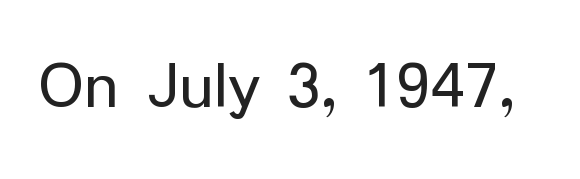
The image shows 70 px regular-weight sans-serif type, upright; set normal letter spacing, not underlined; low stroke contrast and a medium x-height.
